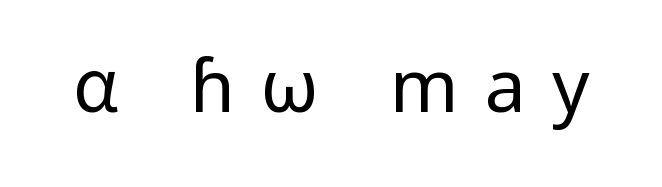
{"serif": "no", "italic": "no", "bold": "no", "weight": "regular", "width": "normal", "stroke_contrast": "low", "x_height": "medium", "monospaced": "no", "underline": "no", "letter_spacing": "wide", "letter_spacing_em": 0.36, "glyph_px": 73}
